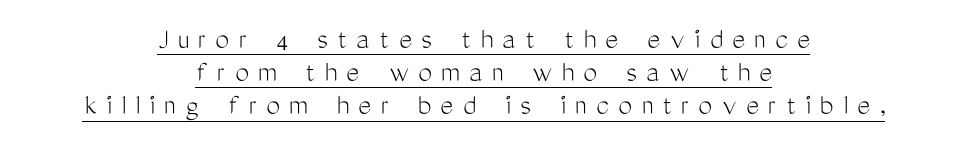
The image shows 31 px light, condensed sans-serif type, upright; set centered, tight line spacing (1.07x), unusually wide letter spacing (+0.3 em), underlined; medium stroke contrast and a medium x-height.
